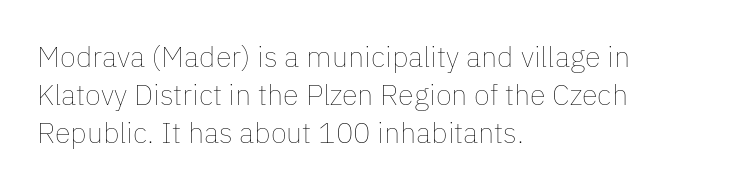
The image shows 29 px thin type, upright; set left-aligned, normal line spacing (1.31x), normal letter spacing, not underlined; low stroke contrast and a medium x-height.
